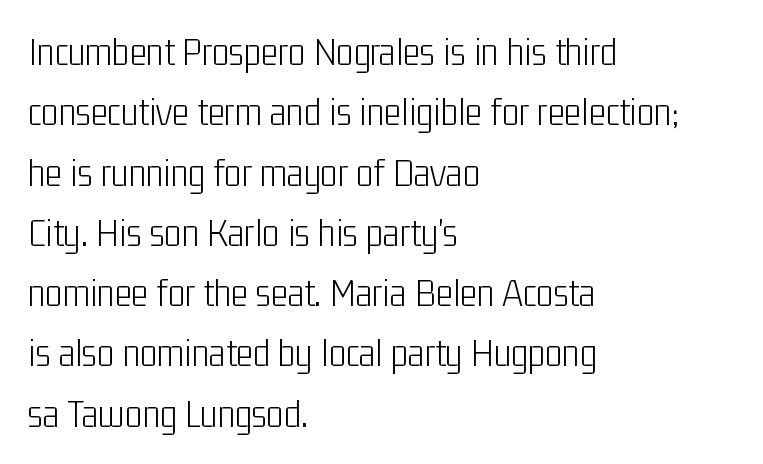
Q: Is the text bold? A: No.
Q: Is the text italic (slanted)? A: No, it is upright.
Q: Is the typeface a serif or a sans-serif typeface? A: Sans-serif.
Q: Is the text underlined? A: No.
Q: How is the paragraph aligned? A: Left-aligned.
Q: Is the spacing between letters normal or unusually wide? A: Normal.
Q: Is the spacing between lines tight, normal or loose? A: Normal.
Q: Width (condensed, normal, or wide)? A: Condensed.
Q: Stroke contrast? A: Low.
Q: x-height? A: Medium.
Q: Monospaced? A: No.
